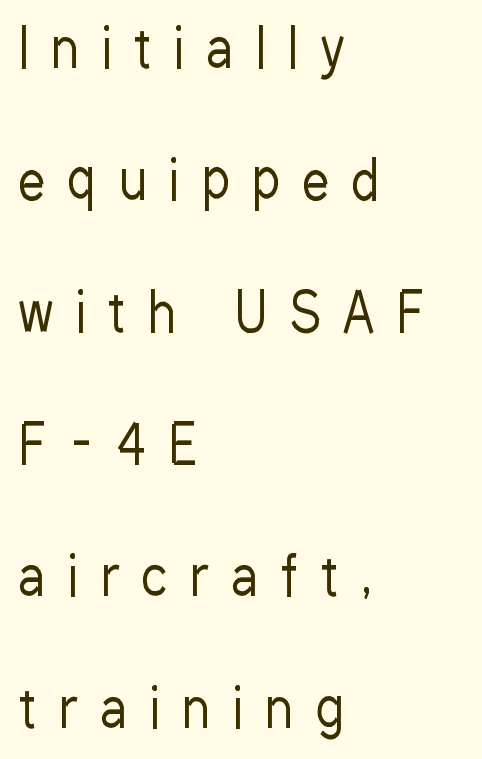
A typesetter would call this leading open, well beyond the default. The face looks like a standard text weight, possibly lighter. The lettering holds an erect, upright posture throughout. The words here are not underlined.
